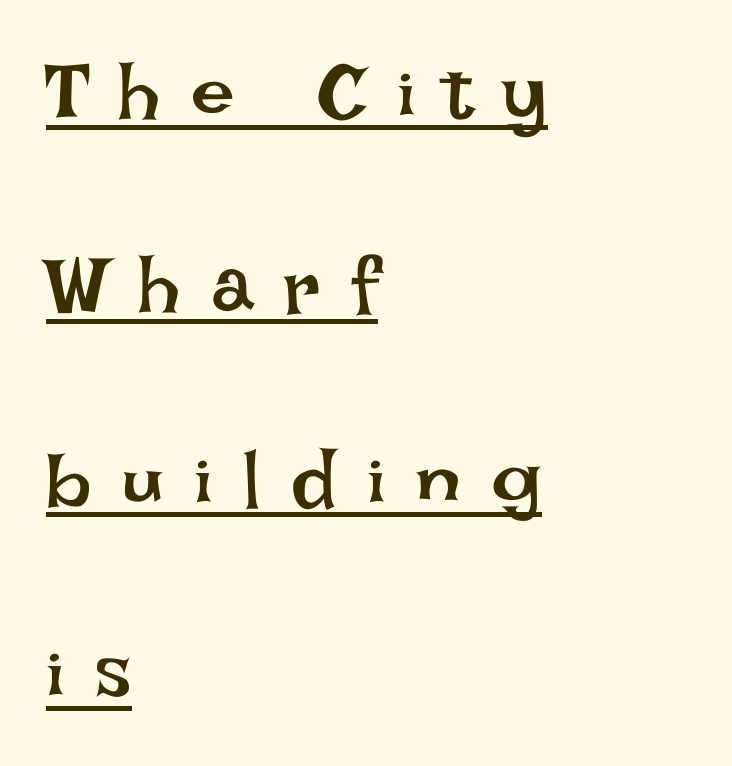
Tall strokes in this sample are plumb rather than angled. Horizontally, the lines are justified to the leading edge only. Display-style spreading of the glyphs; the letterfit is very open. Is the type heavy? It reads as light-to-regular instead.
